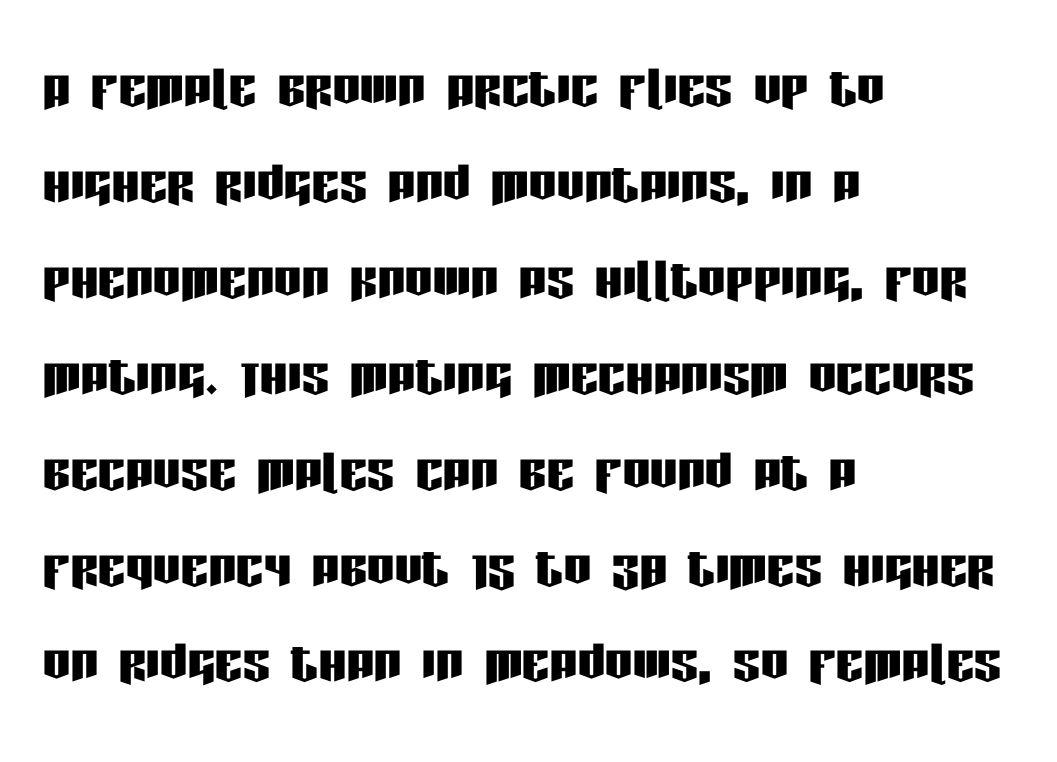
{"serif": "no", "italic": "no", "width": "condensed", "stroke_contrast": "low", "x_height": "large", "monospaced": "no", "underline": "no", "align": "left", "line_spacing": "normal", "line_spacing_ratio": 1.39, "letter_spacing": "normal", "letter_spacing_em": 0.0, "glyph_px": 69}
